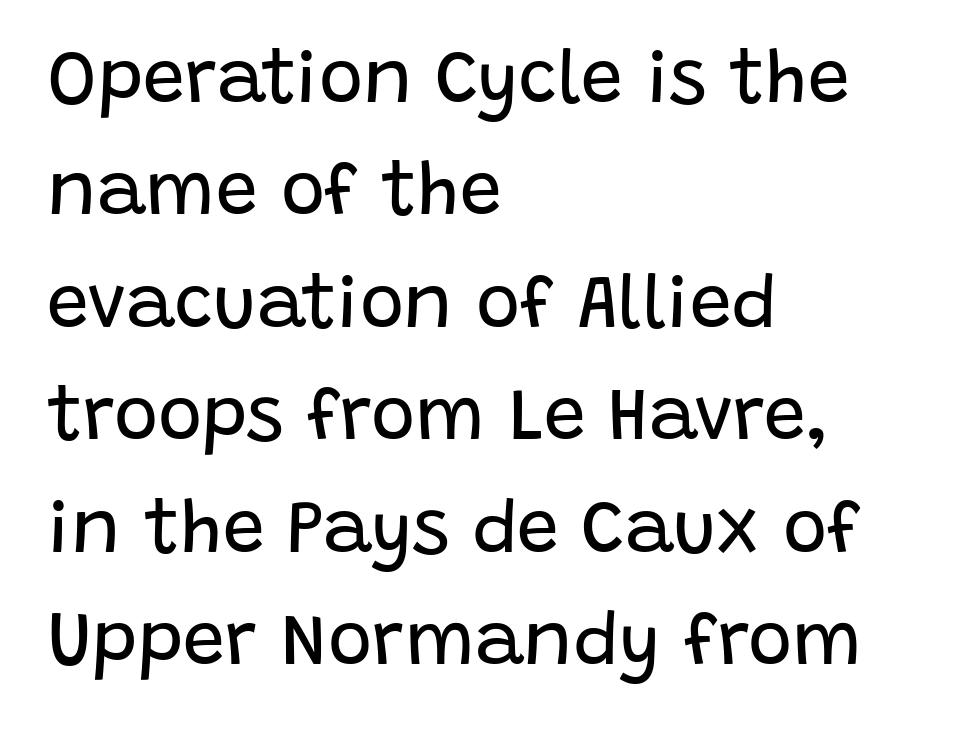
{"serif": "no", "italic": "no", "bold": "no", "weight": "regular", "width": "normal", "stroke_contrast": "low", "x_height": "large", "monospaced": "no", "underline": "no", "align": "left", "line_spacing": "normal", "line_spacing_ratio": 1.5, "letter_spacing": "normal", "letter_spacing_em": 0.0, "glyph_px": 75}
